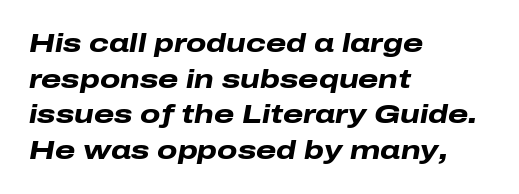
The image shows 26 px bold type, italic (leaning right); set left-aligned, normal line spacing (1.37x), normal letter spacing, not underlined.
